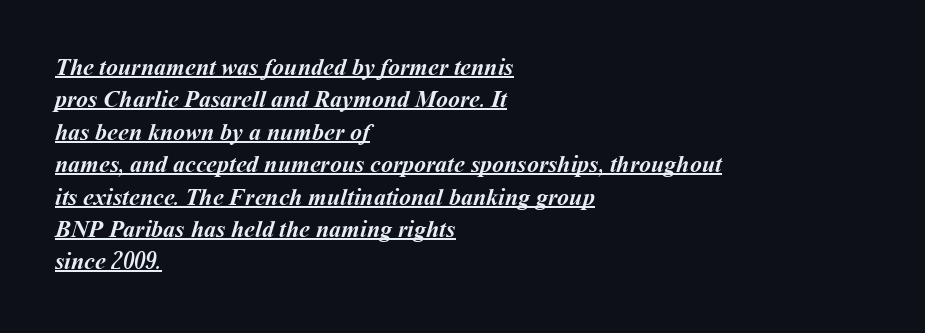
The image shows 24 px bold type; set left-aligned, normal line spacing (1.35x), normal letter spacing, underlined.
